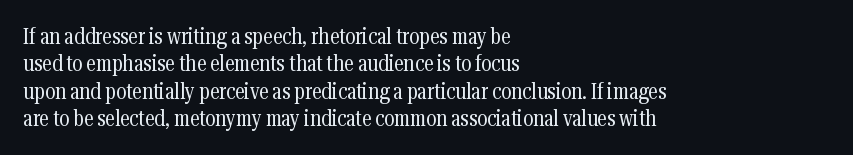
Rendered with straight, roman letterforms. Weight: not bold — regular or lighter. Words appear dense and cohesive because spacing is normal. Horizontal alignment here is leftward, the default for most running prose. A clean baseline with only descenders dipping below it.
